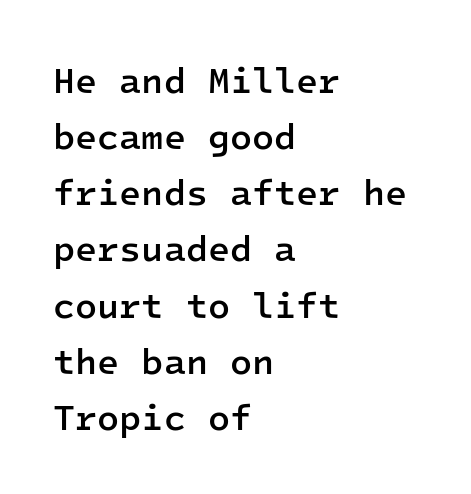
{"serif": "no", "italic": "no", "bold": "semi", "weight": "semibold", "width": "normal", "stroke_contrast": "low", "x_height": "medium", "monospaced": "yes", "underline": "no", "align": "left", "line_spacing": "normal", "line_spacing_ratio": 1.56, "letter_spacing": "normal", "letter_spacing_em": 0.0, "glyph_px": 36}
